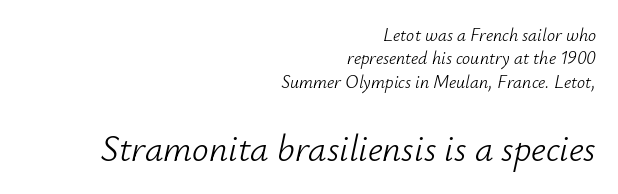
{"italic": "yes", "lean": "right", "slant_degrees": 12, "bold": "no", "weight": "light", "width": "normal", "stroke_contrast": "low", "x_height": "small", "monospaced": "no", "underline": "no", "align": "right", "line_spacing": "normal", "line_spacing_ratio": 1.3, "letter_spacing": "normal", "letter_spacing_em": 0.0, "larger_block": "second", "size_ratio": 2.06, "glyph_px": 37}
